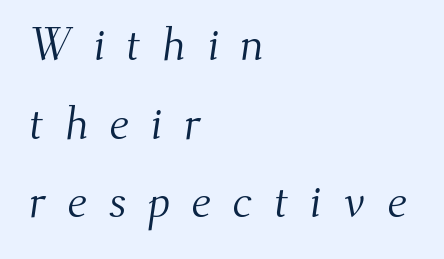
Stroke thickness stays within the range of a standard reading face or lighter. Caption: multi-line text, flush left, ragged right. You could only call the tracking loose — the letters float apart. The letters advance in unequal steps, a hallmark of proportional type.
